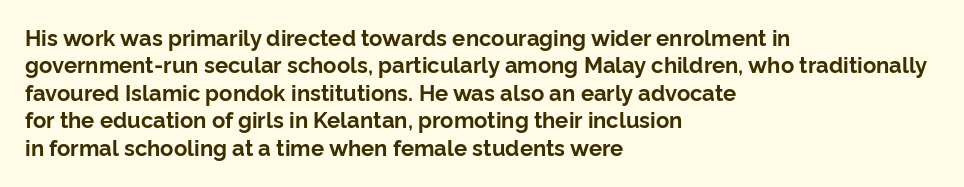
{"italic": "no", "bold": "yes", "underline": "no", "align": "left", "line_spacing": "normal", "line_spacing_ratio": 1.25, "letter_spacing": "normal", "letter_spacing_em": 0.0, "glyph_px": 22}
